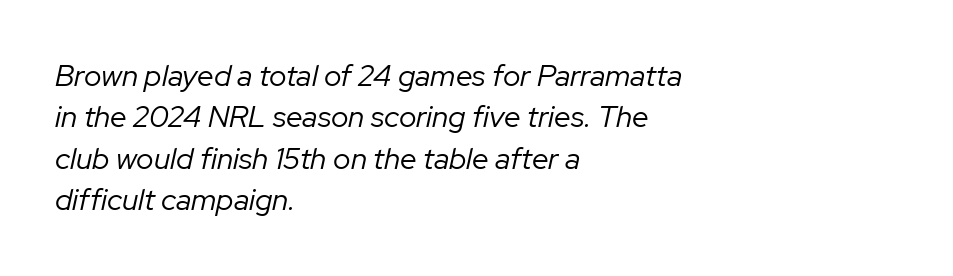
Q: Is the text bold? A: No.
Q: Is the text italic (slanted)? A: Yes, it leans right by about 12 degrees.
Q: Is the text underlined? A: No.
Q: How is the paragraph aligned? A: Left-aligned.
Q: Is the spacing between letters normal or unusually wide? A: Normal.
Q: Is the spacing between lines tight, normal or loose? A: Normal.
Q: Width (condensed, normal, or wide)? A: Normal.
Q: Stroke contrast? A: Low.
Q: x-height? A: Medium.
Q: Monospaced? A: No.
